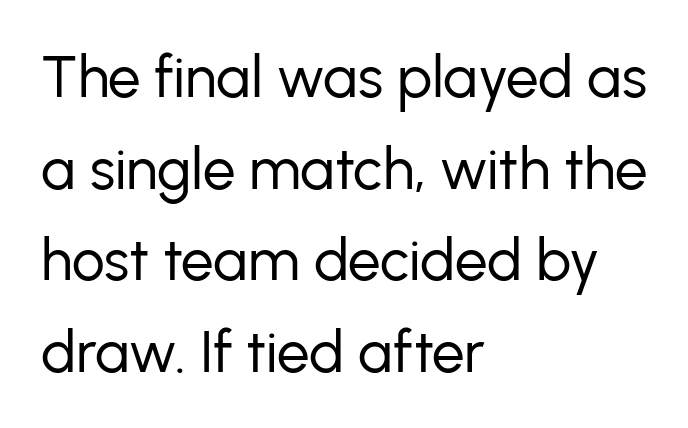
Q: Is the text bold? A: No.
Q: Is the text italic (slanted)? A: No, it is upright.
Q: Is the typeface a serif or a sans-serif typeface? A: Sans-serif.
Q: Is the text underlined? A: No.
Q: How is the paragraph aligned? A: Left-aligned.
Q: Is the spacing between letters normal or unusually wide? A: Normal.
Q: Is the spacing between lines tight, normal or loose? A: Normal.
Q: Width (condensed, normal, or wide)? A: Normal.
Q: Stroke contrast? A: Low.
Q: x-height? A: Medium.
Q: Monospaced? A: No.
